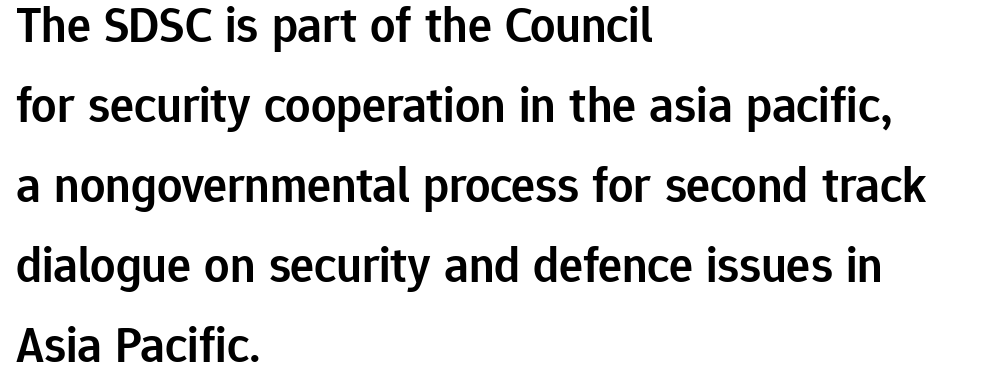
{"serif": "no", "italic": "no", "bold": "semi", "weight": "semibold", "width": "normal", "stroke_contrast": "low", "x_height": "medium", "monospaced": "no", "underline": "no", "align": "left", "line_spacing": "normal", "line_spacing_ratio": 1.6, "letter_spacing": "normal", "letter_spacing_em": 0.0, "glyph_px": 50}
